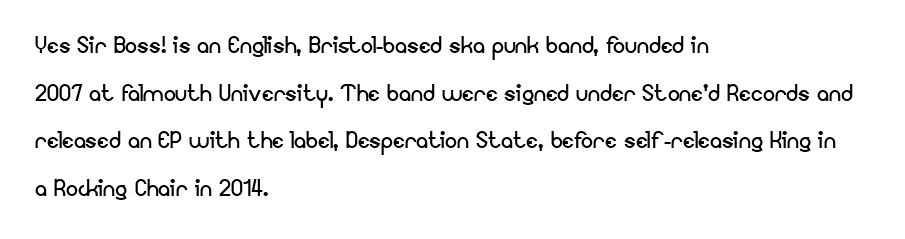
The image shows 30 px regular-weight sans-serif type, upright; set left-aligned, normal line spacing (1.59x), normal letter spacing, not underlined; low stroke contrast and a small x-height.
